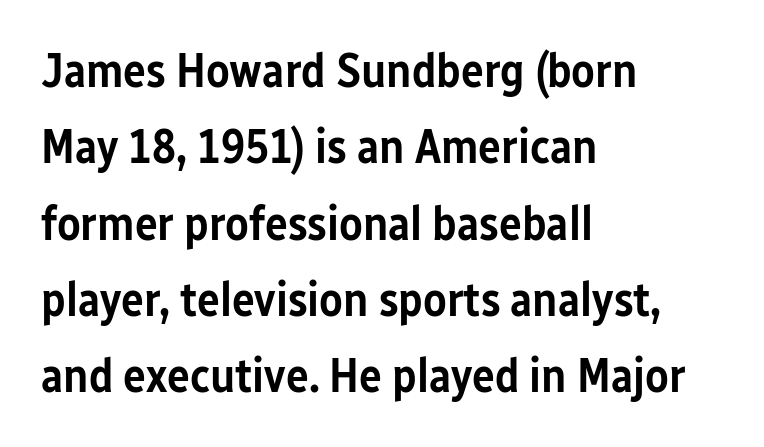
The image shows 48 px semibold, condensed sans-serif type, upright; set left-aligned, normal line spacing (1.59x), normal letter spacing, not underlined; low stroke contrast and a medium x-height.
